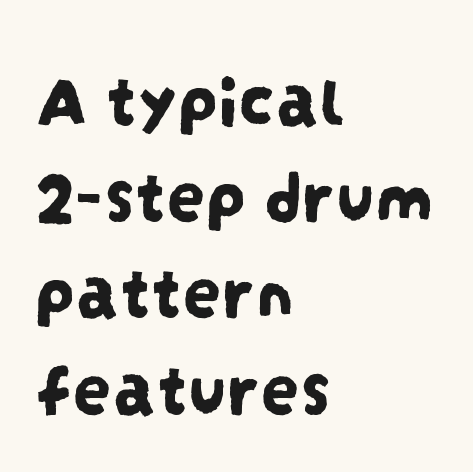
Examine the stroke ends and you'll find no serifs. The passage shown stacks its lines at a standard gap. The passage shown has conventional tracking throughout. The setting favours the left margin, as ordinary paragraphs usually do.
